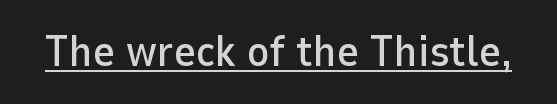
Upright lettering throughout. Descenders here cross a horizontal rule under the line. A typesetter would call this proportional, since set widths differ per character. Look at the bottom of the vertical strokes: they stop flat, with no serifs.
